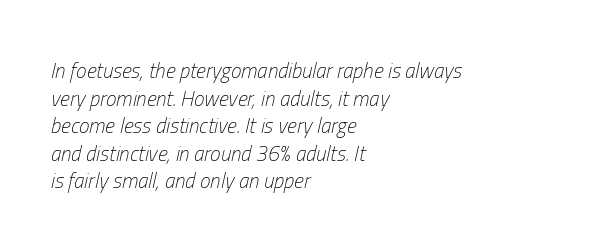
{"italic": "yes", "lean": "right", "slant_degrees": 13, "bold": "no", "underline": "no", "align": "left", "line_spacing": "normal", "line_spacing_ratio": 1.31, "letter_spacing": "normal", "letter_spacing_em": 0.0, "glyph_px": 21}
